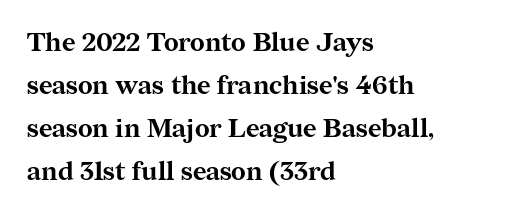
Interline gaps are of average width in this sample. Stroke thickness is high; the sample reads as a true bold. Reading down the block, your eye returns to a fixed left position each line. The passage shown has conventional tracking throughout. It's the straight-up-and-down kind of type.
